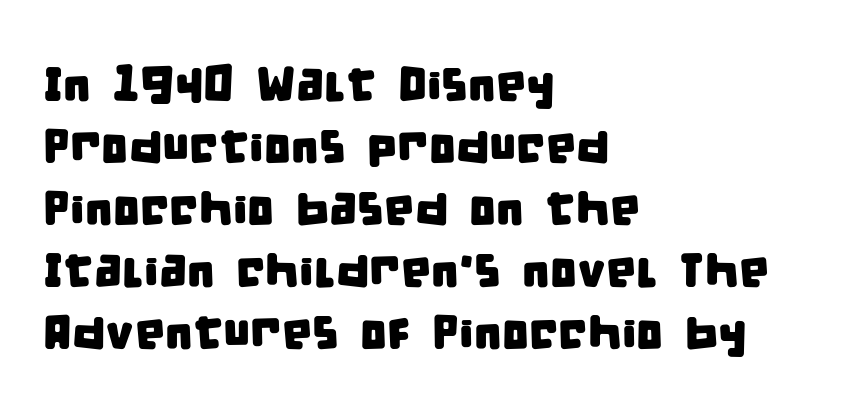
{"serif": "no", "width": "condensed", "stroke_contrast": "low", "x_height": "large", "monospaced": "no", "underline": "no", "align": "left", "line_spacing": "normal", "line_spacing_ratio": 1.29, "letter_spacing": "normal", "letter_spacing_em": 0.0, "glyph_px": 48}
